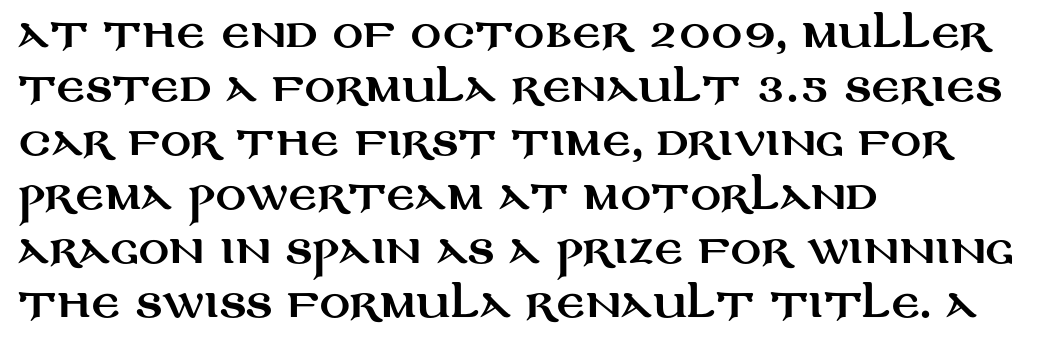
The words here are not underlined. The lettering holds an erect, upright posture throughout. The leading is moderate, giving the passage an even texture. This sample is left-justified, so line endings fall wherever the words run out.
